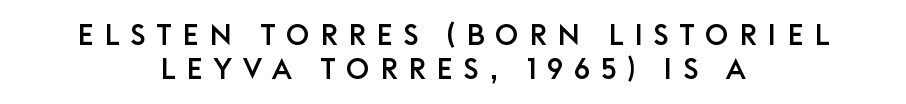
The image shows 29 px sans-serif type, upright; set centered, line spacing 1.17x, unusually wide letter spacing (+0.37 em), not underlined; low stroke contrast and a large x-height.
